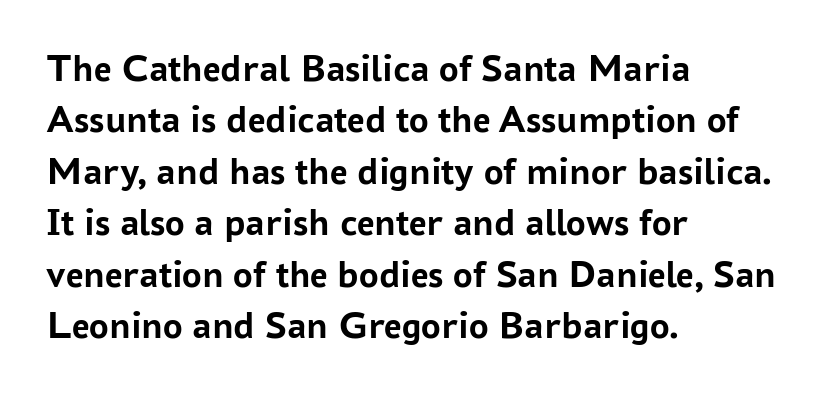
Q: Is the text bold? A: Yes.
Q: Is the text italic (slanted)? A: No, it is upright.
Q: Is the typeface a serif or a sans-serif typeface? A: Sans-serif.
Q: Is the text underlined? A: No.
Q: How is the paragraph aligned? A: Left-aligned.
Q: Is the spacing between letters normal or unusually wide? A: Normal.
Q: Is the spacing between lines tight, normal or loose? A: Normal.
Q: Width (condensed, normal, or wide)? A: Normal.
Q: Stroke contrast? A: Low.
Q: x-height? A: Medium.
Q: Monospaced? A: No.
